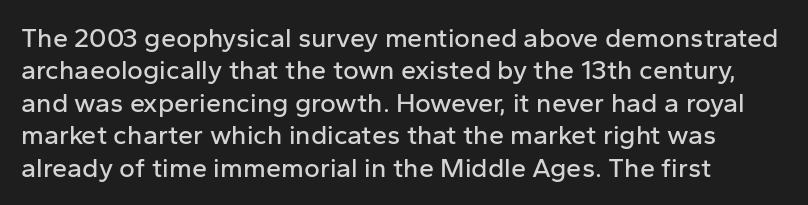
The image shows 27 px text type, upright; set line spacing 1.2x, normal letter spacing, not underlined.
